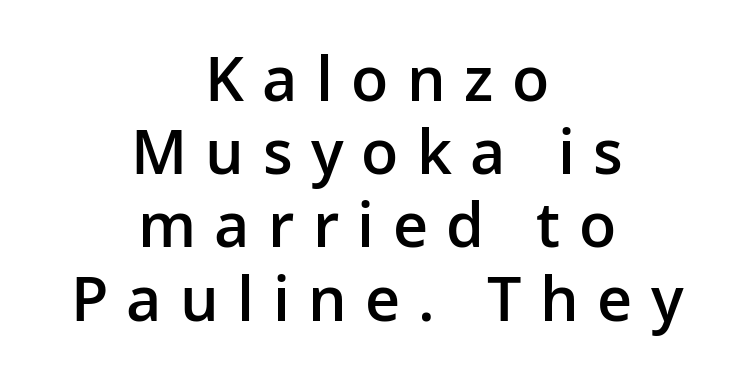
Q: Is the text bold? A: Semi-bold.
Q: Is the text italic (slanted)? A: No, it is upright.
Q: Is the typeface a serif or a sans-serif typeface? A: Sans-serif.
Q: Is the text underlined? A: No.
Q: How is the paragraph aligned? A: Centered.
Q: Is the spacing between letters normal or unusually wide? A: Unusually wide.
Q: Width (condensed, normal, or wide)? A: Normal.
Q: Stroke contrast? A: Low.
Q: x-height? A: Medium.
Q: Monospaced? A: No.
